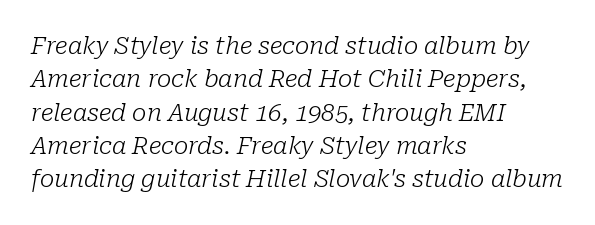
Has an underline been added? It has not. There is no visible air inserted between adjacent glyphs. Does the copy run flush right? No — it runs flush left. Is the stroke heavy? The answer is a plain regular-or-lighter. These lines sit exactly where default settings would place them.
